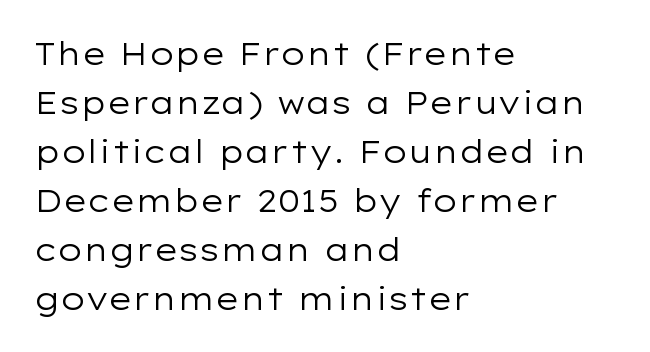
The image shows 31 px regular-weight, wide sans-serif type, upright; set left-aligned, normal line spacing (1.58x), normal letter spacing, not underlined; low stroke contrast and a medium x-height.
